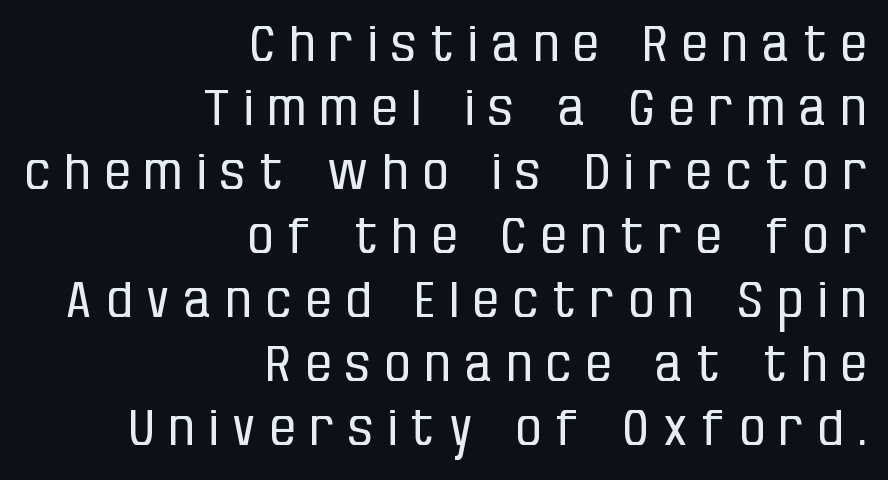
Stroke mass is kept to a normal reading level or below. If you drew a ruler down the right edge, every line would touch it. Style check: upright. Beneath every word, the page is bare. Nothing sits at the stroke ends, so this counts as sans-serif.
